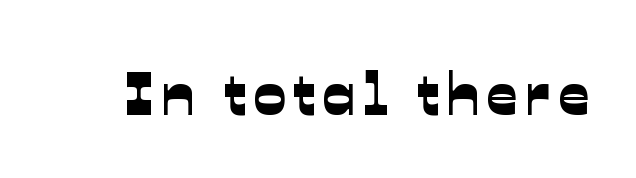
The image shows 61 px sans-serif type; set not underlined; low stroke contrast and a medium x-height.
